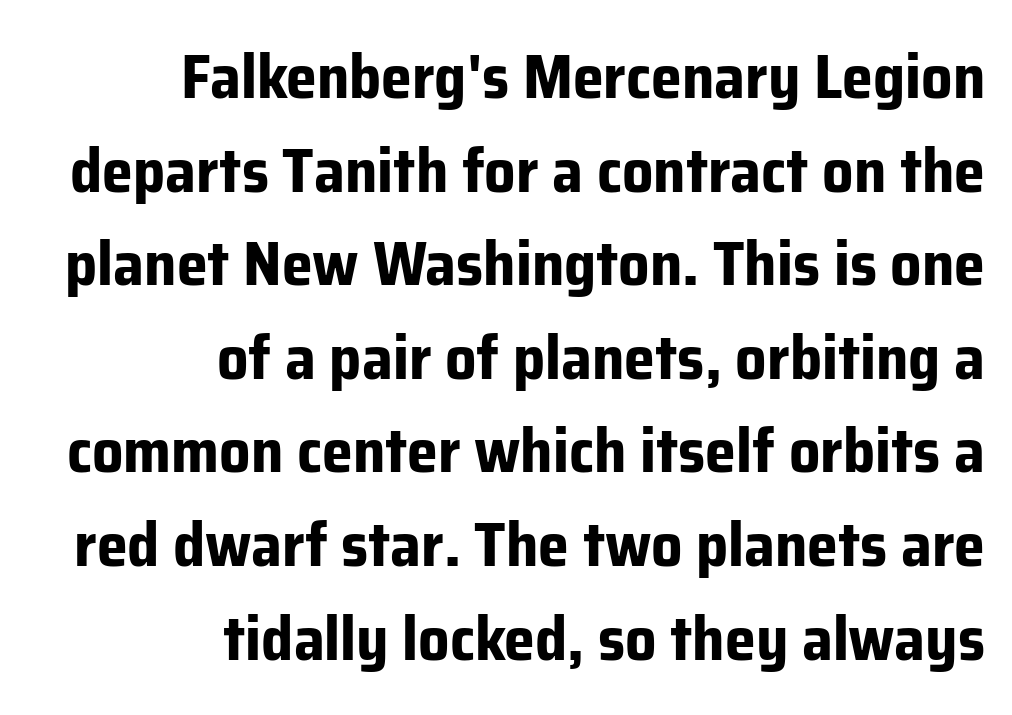
The typeface chosen for these lines omits serifs. The type is set solid horizontally, with unmodified tracking. Notice how the stems are strictly vertical — no italics here. Note the varied advance widths — an 'i' is clearly narrower than an 'm'. I'd describe the lettering as bold — thick and assertive. Any mark beneath the type? The region is blank.
